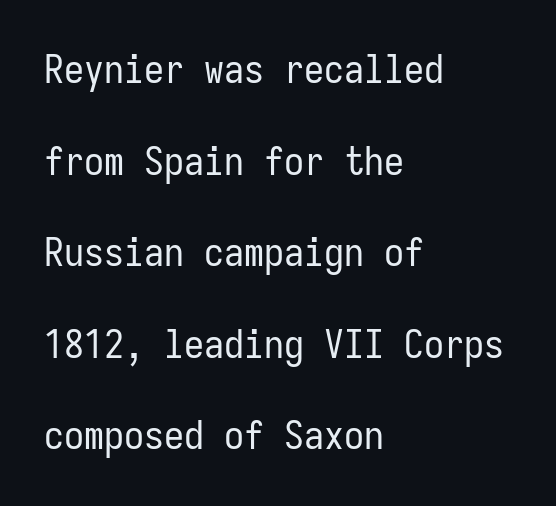
Monospaced: the letters line up in strict vertical columns. No letter is thick-stroked: the sample isn't bold. Loosely led — the rows are spread out. Stroke terminals: plain, sans-serif. Descenders hang freely into open space. Glyph-to-glyph distance matches everyday printed text.
